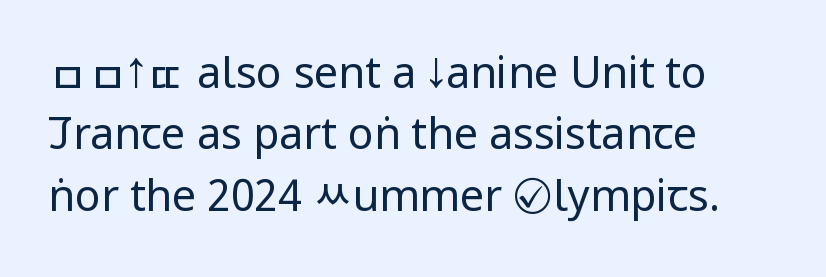
Look at the bottom of the vertical strokes: they stop flat, with no serifs. Character widths vary here, with narrow letters taking less room than wide ones. The paragraph shown leans on its left margin. The typesetting does not lean heavy: it is not bold. Only glyphs here, with clear space below each row. Honestly, the letter spacing is just normal — you wouldn't notice it.
